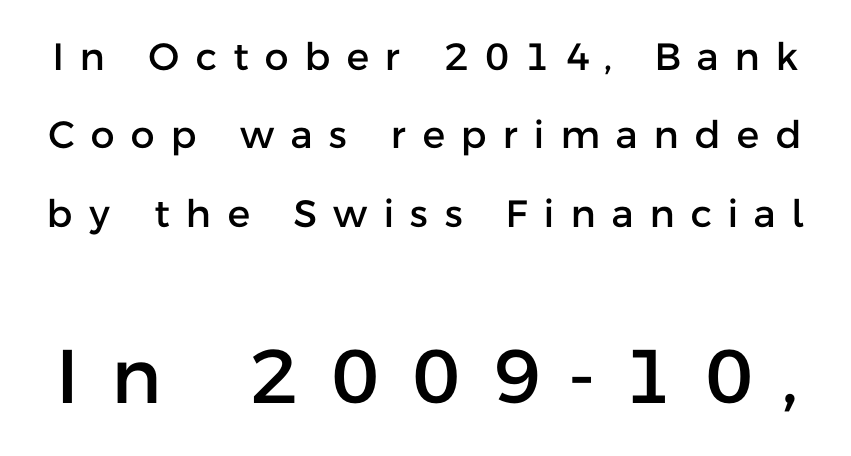
The type family on display is of the sans-serif kind. Type size steps up from the first block to the second. The lines are spread far apart with generous leading. This is roman type, the default non-slanted kind.
